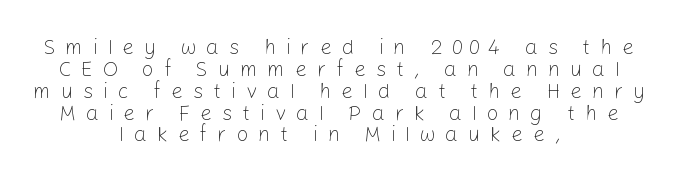
The image shows 21 px text type, upright; set centered, tight line spacing (1.04x), unusually wide letter spacing (+0.46 em), not underlined.
